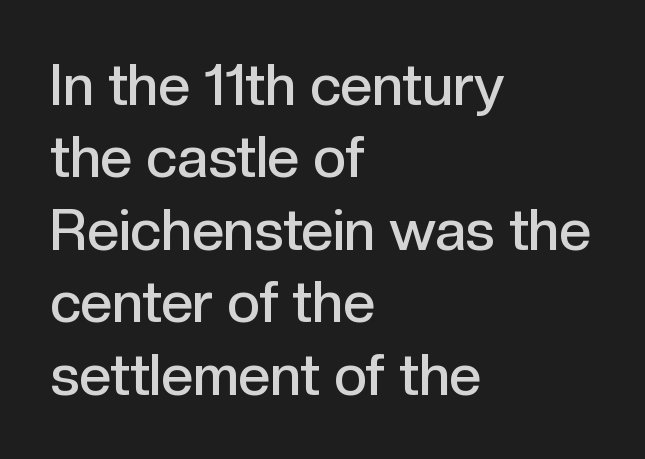
The gaps between neighbouring characters are ordinary and unremarkable. In CSS terms this would be text-align: left. Summary of vertical rhythm: regular, with standard interline spacing. Nope, not italic — everything's standing straight. Nope, no serifs anywhere on these letters.
